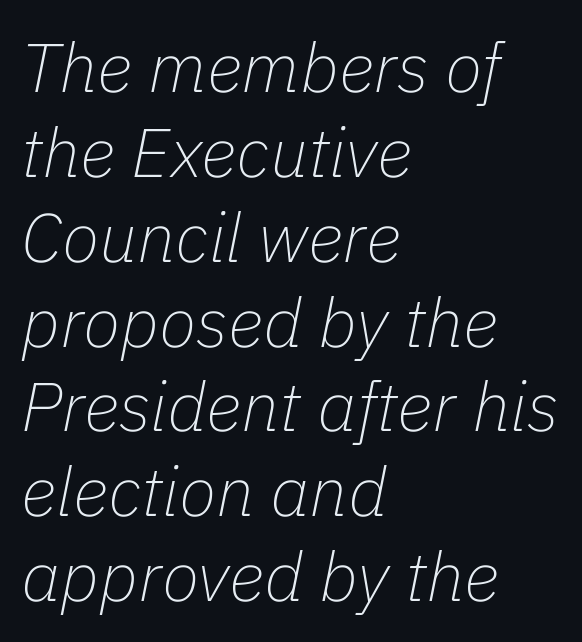
The image shows 69 px thin type, italic (leaning right); set left-aligned, line spacing 1.23x, normal letter spacing, not underlined; low stroke contrast and a medium x-height.
